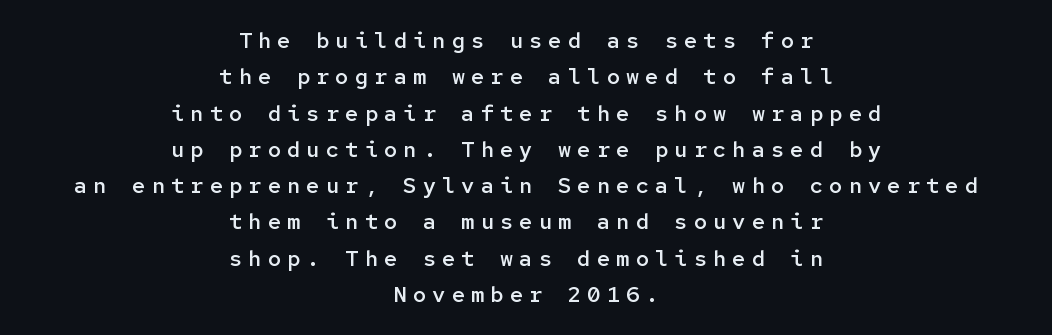
Q: Is the text bold? A: Semi-bold.
Q: Is the text italic (slanted)? A: No, it is upright.
Q: Is the text underlined? A: No.
Q: How is the paragraph aligned? A: Centered.
Q: Is the spacing between letters normal or unusually wide? A: Unusually wide.
Q: Is the spacing between lines tight, normal or loose? A: Normal.
